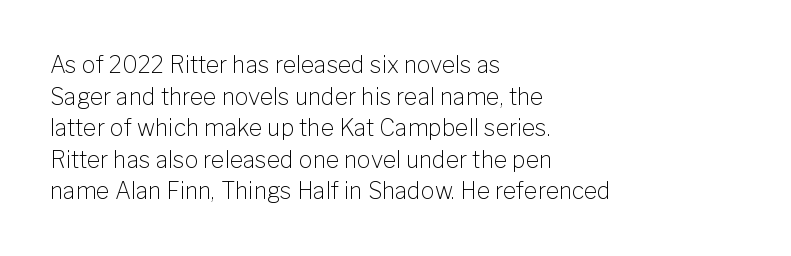
Q: Is the text bold? A: No.
Q: Is the text italic (slanted)? A: No, it is upright.
Q: Is the text underlined? A: No.
Q: How is the paragraph aligned? A: Left-aligned.
Q: Is the spacing between letters normal or unusually wide? A: Normal.
Q: Is the spacing between lines tight, normal or loose? A: Normal.
